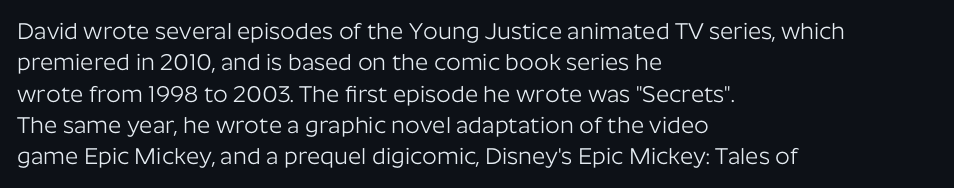
{"italic": "no", "bold": "no", "underline": "no", "align": "left", "line_spacing": "normal", "line_spacing_ratio": 1.36, "letter_spacing": "normal", "letter_spacing_em": 0.0, "glyph_px": 23}
